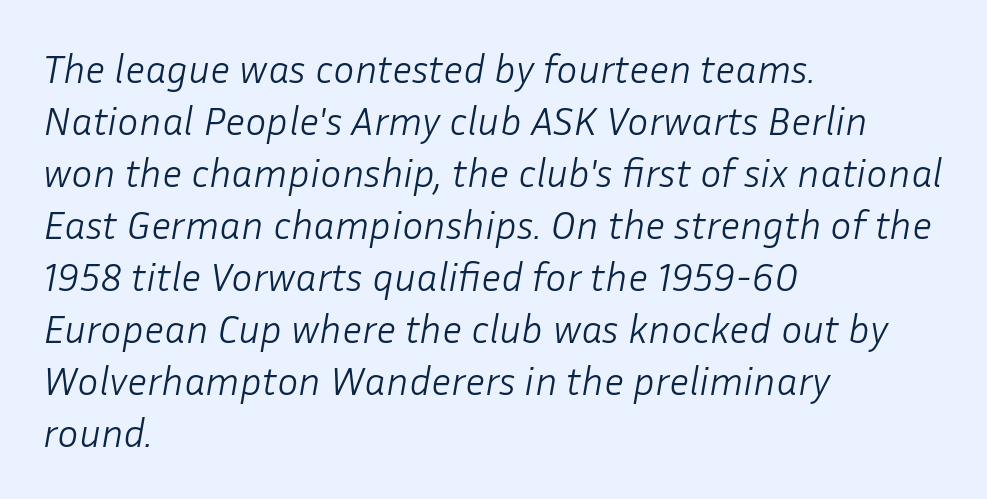
Underline: absent. Words appear dense and cohesive because spacing is normal. The letters are slanted; this is an italic face. Line starts are locked; line ends wander. Varying glyph widths throughout — classic text-font behaviour. Whoever set this chose a conventional vertical rhythm.
